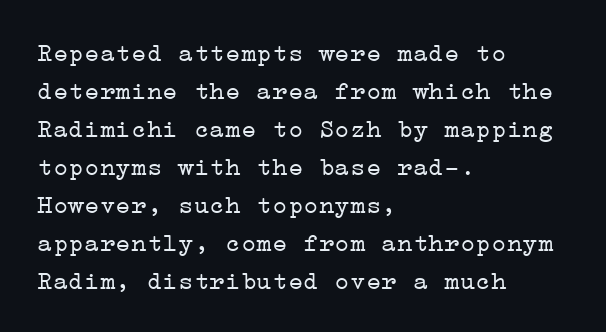
{"italic": "no", "bold": "no", "underline": "no", "align": "left", "line_spacing": "normal", "line_spacing_ratio": 1.46, "letter_spacing": "normal", "letter_spacing_em": 0.0, "glyph_px": 26}
